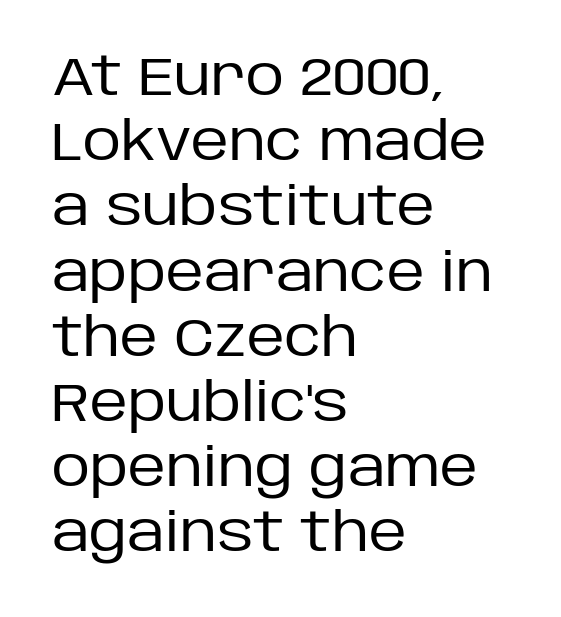
The designer went with a sans here, leaving each stem footless. Tracking value appears to be zero — textbook default spacing. A classic flush-left, rag-right setting is used for this passage. Heaviness? Minimal to ordinary, like unemphasized prose.
